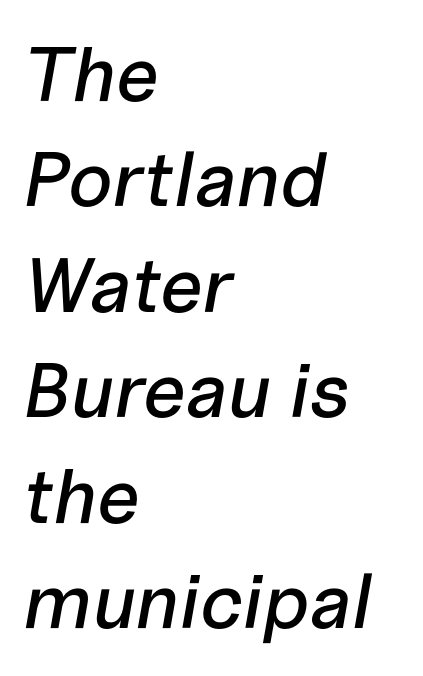
The image shows 77 px text type, italic (leaning right); set left-aligned, normal line spacing (1.37x), normal letter spacing, not underlined; low stroke contrast and a medium x-height.
